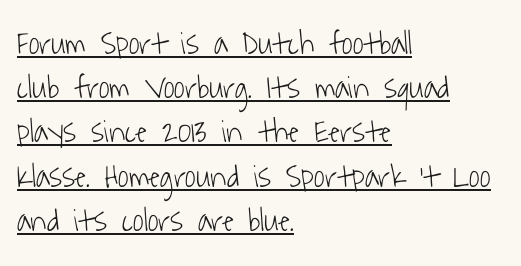
The image shows 33 px light, condensed sans-serif type; set left-aligned, normal line spacing (1.34x), normal letter spacing, underlined; low stroke contrast and a medium x-height.
